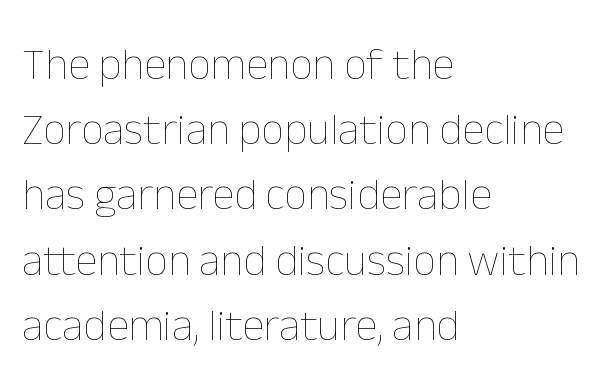
Letters have the restrained weight of plain body copy at most. Compared with typical body copy, the letter spacing here is the same. The passage is arranged the way most books set body copy — flush left. The passage shown is typed in a proportional face where columns would drift. Every character sits straight up, as roman type does. Summary of vertical rhythm: regular, with standard interline spacing.
